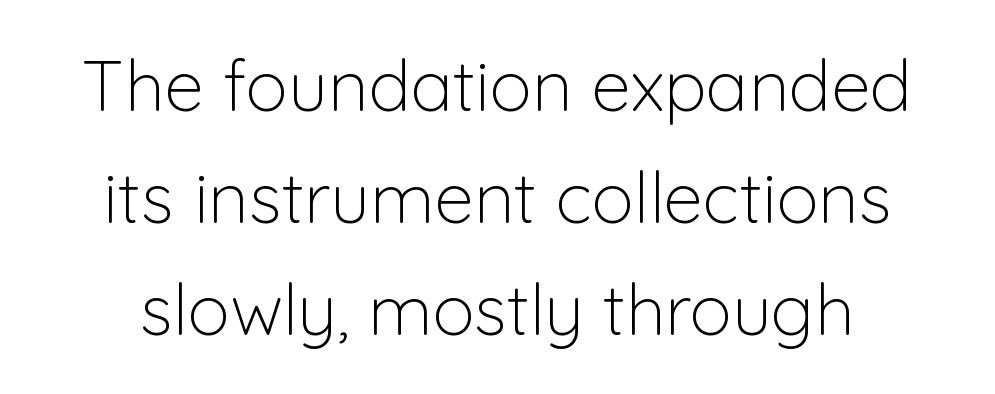
Serif or sans? Sans — the stroke terminals are bare. A light-to-regular cut is what we see here. Nope, not italic — everything's standing straight. Just letters on the line, the space beneath them empty. The face used here is proportionally spaced, like ordinary book or web type. The face used here is rendered with its standard letterfit.
